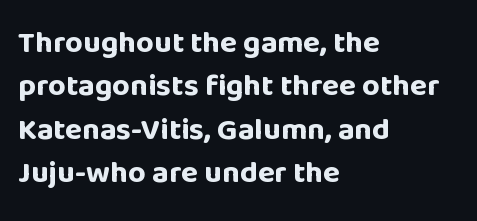
Q: Is the text bold? A: Yes.
Q: Is the text italic (slanted)? A: No, it is upright.
Q: Is the typeface a serif or a sans-serif typeface? A: Sans-serif.
Q: Is the text underlined? A: No.
Q: How is the paragraph aligned? A: Left-aligned.
Q: Is the spacing between letters normal or unusually wide? A: Normal.
Q: Is the spacing between lines tight, normal or loose? A: Normal.
Q: Width (condensed, normal, or wide)? A: Normal.
Q: Stroke contrast? A: Low.
Q: x-height? A: Large.
Q: Monospaced? A: No.
